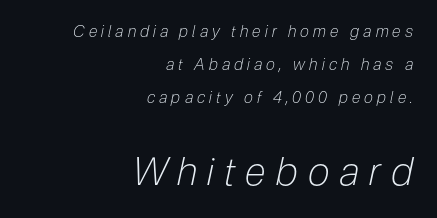
The image shows 39 px light, condensed type, italic (leaning right); set right-aligned, loose line spacing (2.05x), unusually wide letter spacing (+0.26 em), not underlined; the second (bottom) block is 2.44x larger; low stroke contrast and a medium x-height.
